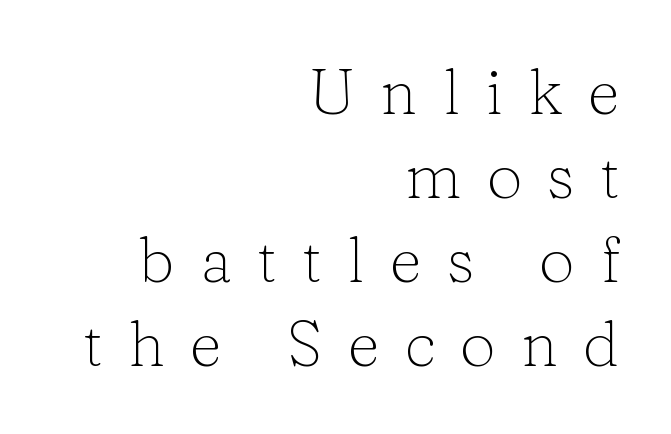
Q: Is the text bold? A: No.
Q: Is the text italic (slanted)? A: No, it is upright.
Q: Is the typeface a serif or a sans-serif typeface? A: Serif.
Q: Is the text underlined? A: No.
Q: How is the paragraph aligned? A: Right-aligned.
Q: Is the spacing between letters normal or unusually wide? A: Unusually wide.
Q: Is the spacing between lines tight, normal or loose? A: Normal.
Q: Width (condensed, normal, or wide)? A: Normal.
Q: Stroke contrast? A: Low.
Q: x-height? A: Medium.
Q: Monospaced? A: No.
